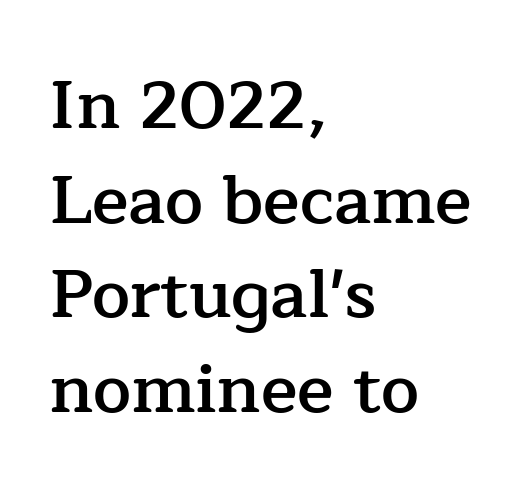
A normal amount of white space separates one row of letters from the next. Type without underlining. These lines carry some extra weight — a demibold, not a full bold. Character widths vary here, with narrow letters taking less room than wide ones.
